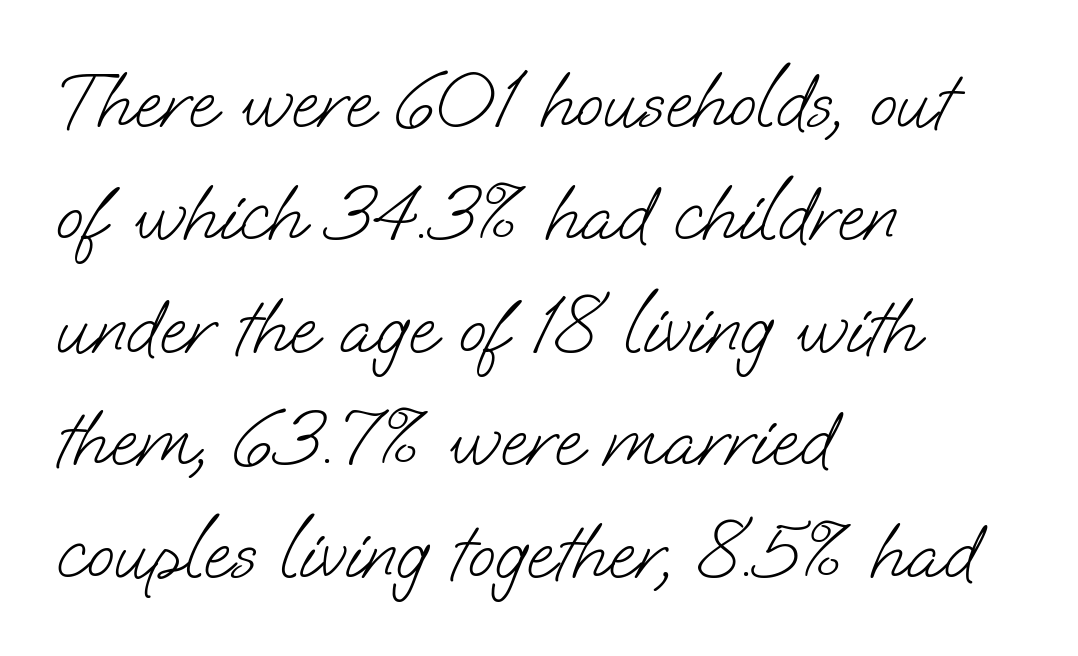
{"serif": "no", "bold": "no", "weight": "light", "width": "normal", "stroke_contrast": "low", "x_height": "small", "monospaced": "no", "underline": "no", "align": "left", "line_spacing": "normal", "line_spacing_ratio": 1.41, "letter_spacing": "normal", "letter_spacing_em": 0.0, "glyph_px": 80}
